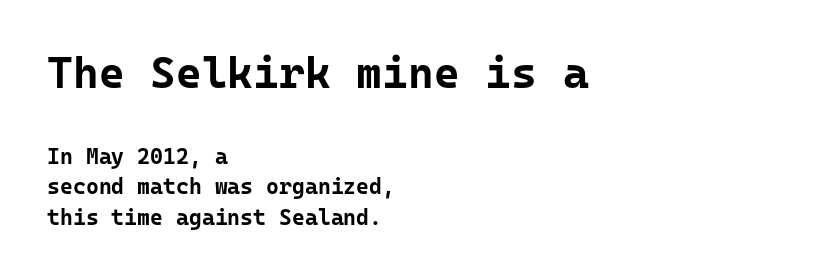
The paragraph has a hard left edge and a soft right edge. Ordinary non-slanted type is in use. Descenders hang freely into open space. Does the bottom block carry the larger type? No, the top block does. Fixed-width glyphs throughout — classic coding-font behaviour. What kind of face is this? One without serifs — a sans.
